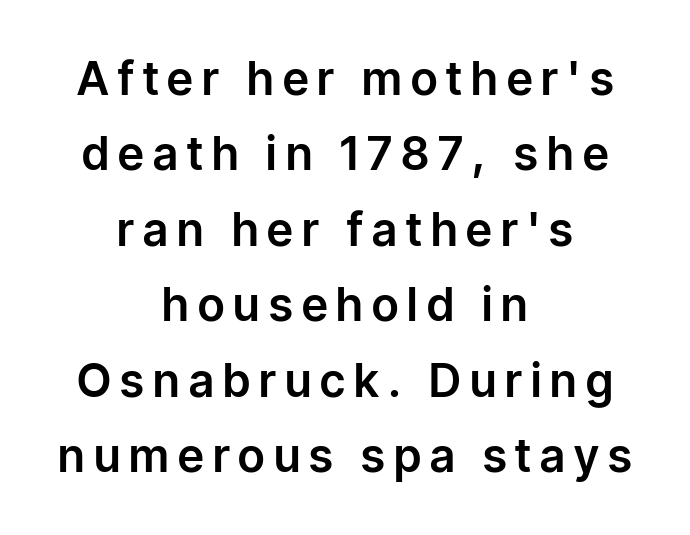
Q: Is the text italic (slanted)? A: No, it is upright.
Q: Is the typeface a serif or a sans-serif typeface? A: Sans-serif.
Q: Is the text underlined? A: No.
Q: How is the paragraph aligned? A: Centered.
Q: Is the spacing between letters normal or unusually wide? A: Unusually wide.
Q: Is the spacing between lines tight, normal or loose? A: Normal.
Q: Width (condensed, normal, or wide)? A: Normal.
Q: Stroke contrast? A: Low.
Q: x-height? A: Medium.
Q: Monospaced? A: No.
